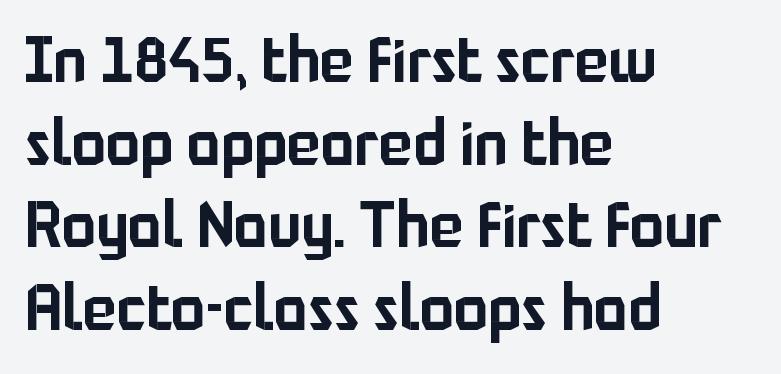
The image shows 63 px sans-serif type, upright; set left-aligned, normal line spacing (1.31x), normal letter spacing, not underlined; low stroke contrast and a medium x-height.
